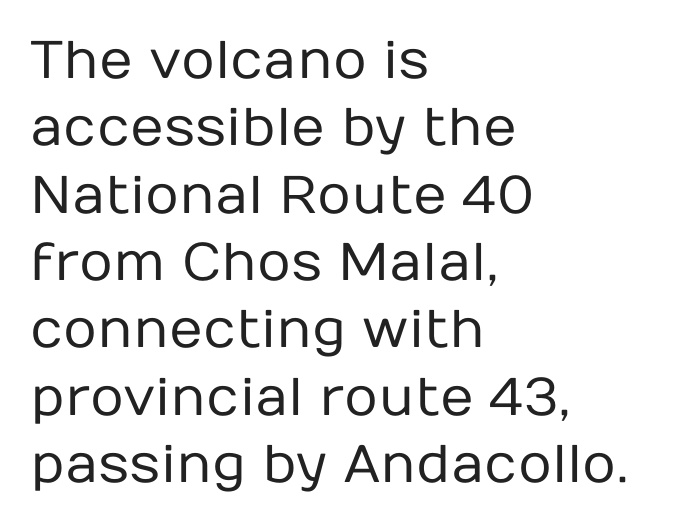
The image shows 53 px regular-weight sans-serif type, upright; set left-aligned, normal line spacing (1.27x), normal letter spacing, not underlined; low stroke contrast and a medium x-height.
